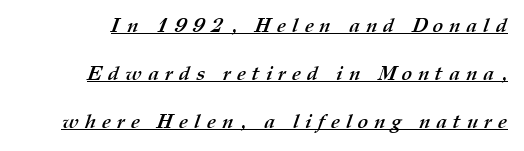
{"bold": "yes", "underline": "yes", "line_spacing": "loose", "line_spacing_ratio": 2.4, "letter_spacing": "wide", "letter_spacing_em": 0.3, "glyph_px": 20}
